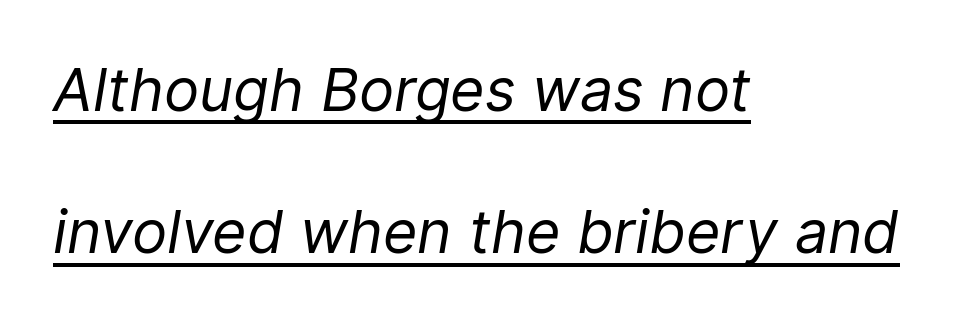
{"italic": "yes", "lean": "right", "slant_degrees": 9, "bold": "no", "weight": "regular", "width": "normal", "stroke_contrast": "low", "x_height": "medium", "monospaced": "no", "underline": "yes", "align": "left", "line_spacing": "loose", "line_spacing_ratio": 2.41, "letter_spacing": "normal", "letter_spacing_em": 0.0, "glyph_px": 59}
